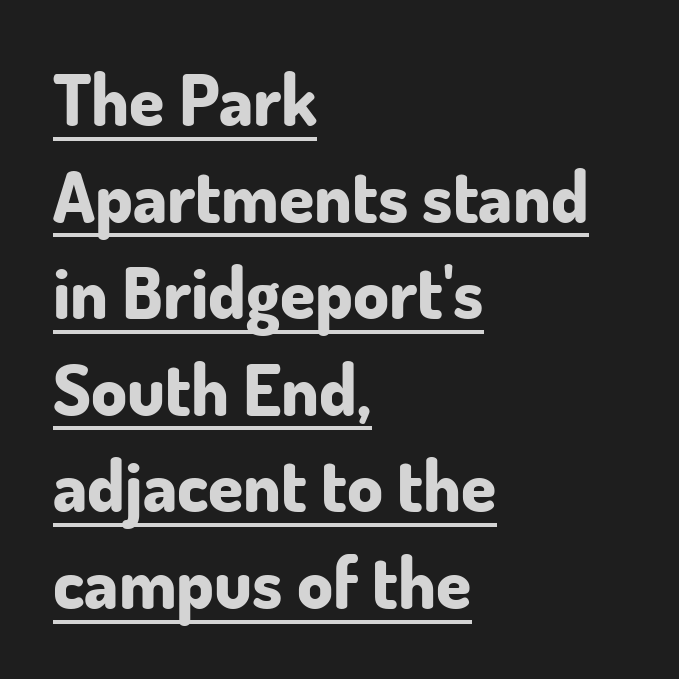
The image shows 71 px bold sans-serif type, upright; set left-aligned, normal line spacing (1.36x), normal letter spacing, underlined; low stroke contrast and a small x-height.
